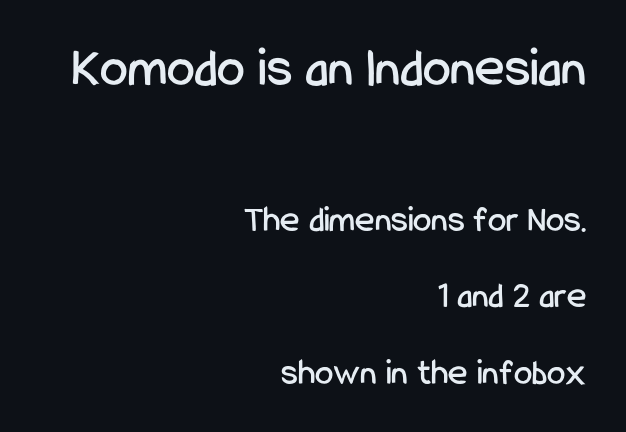
{"serif": "no", "italic": "no", "width": "condensed", "stroke_contrast": "low", "x_height": "medium", "monospaced": "no", "underline": "no", "align": "right", "line_spacing": "loose", "line_spacing_ratio": 2.07, "letter_spacing": "normal", "letter_spacing_em": 0.0, "larger_block": "first", "size_ratio": 1.51, "glyph_px": 56}
